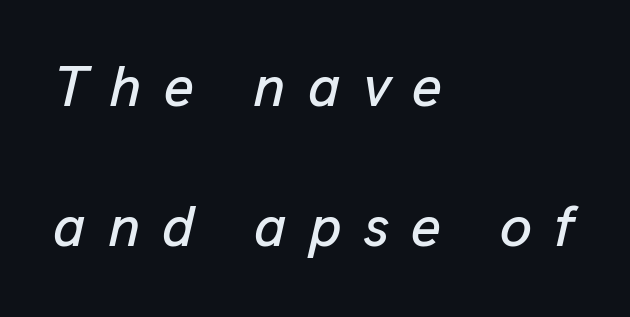
The image shows 58 px text type, italic (leaning right); set left-aligned, loose line spacing (2.41x), unusually wide letter spacing (+0.38 em), not underlined; low stroke contrast and a medium x-height.
